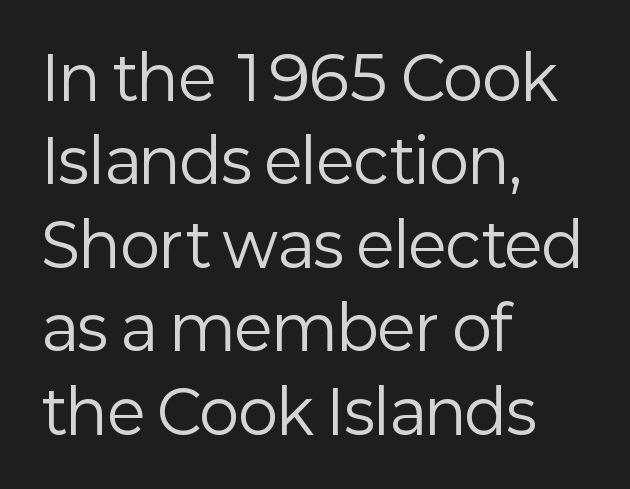
{"serif": "no", "italic": "no", "bold": "no", "weight": "regular", "width": "normal", "stroke_contrast": "low", "x_height": "medium", "monospaced": "no", "underline": "no", "align": "left", "line_spacing": "normal", "line_spacing_ratio": 1.39, "letter_spacing": "normal", "letter_spacing_em": 0.0, "glyph_px": 60}
